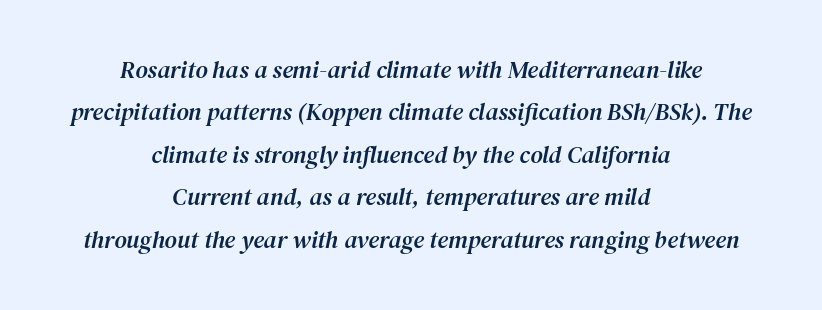
The image shows 24 px text type, italic (leaning right); set centered, line spacing 1.77x, normal letter spacing, not underlined.
